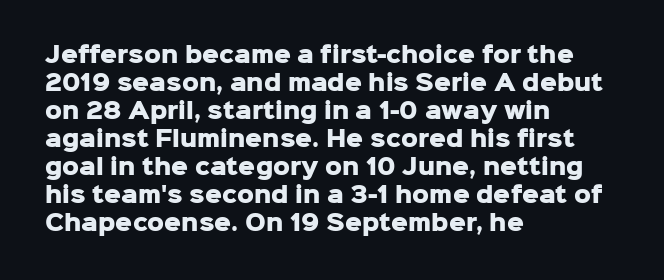
Q: Is the text bold? A: Yes.
Q: Is the text italic (slanted)? A: No, it is upright.
Q: Is the text underlined? A: No.
Q: How is the paragraph aligned? A: Left-aligned.
Q: Is the spacing between letters normal or unusually wide? A: Normal.
Q: Is the spacing between lines tight, normal or loose? A: Normal.
